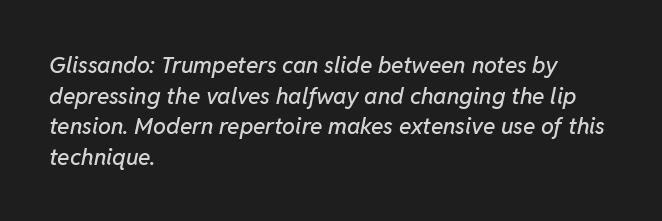
The image shows 23 px text type, italic (leaning right); set left-aligned, normal line spacing (1.33x), normal letter spacing, not underlined.
